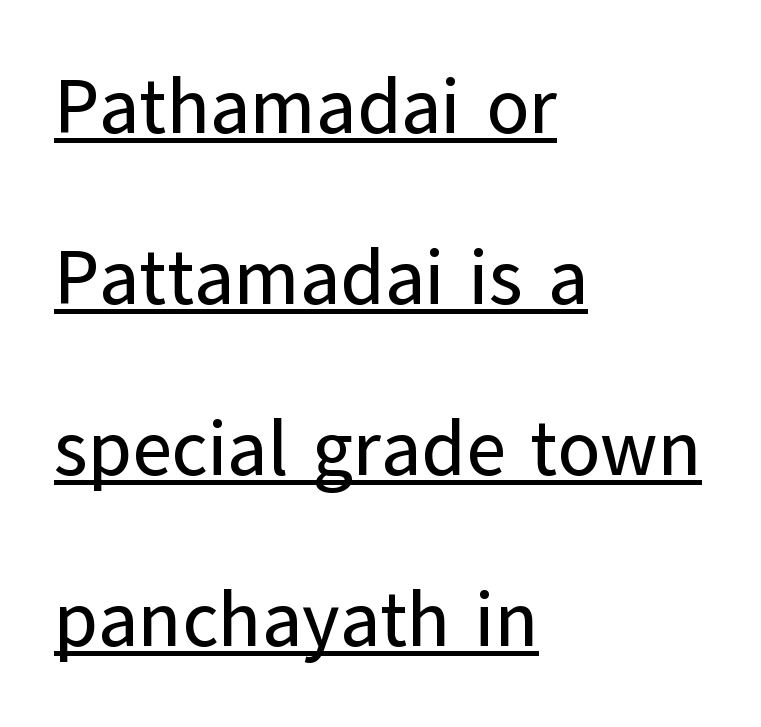
The image shows 77 px sans-serif type, upright; set left-aligned, loose line spacing (2.22x), normal letter spacing, underlined; low stroke contrast and a medium x-height.
